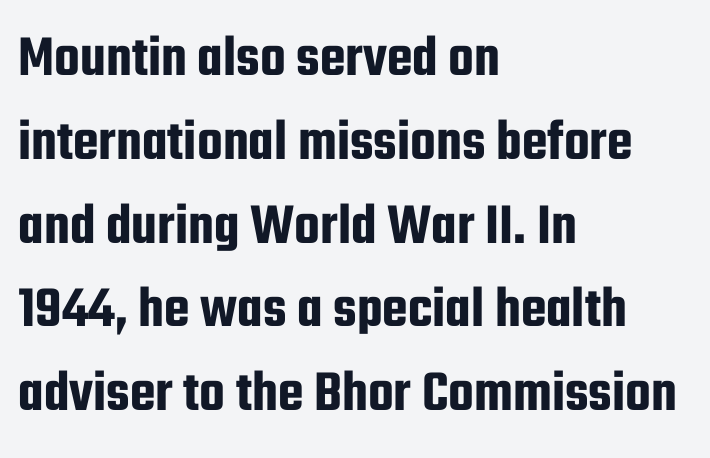
The passage is arranged the way most books set body copy — flush left. This sample keeps an unexceptional amount of space between lines. Proportional: the letters do not fall into vertical columns. Rendered with straight, roman letterforms. The rendering shows plain stroke endings on the letterforms — a sans-serif design. In terms of letterspacing, this is plain default setting.
